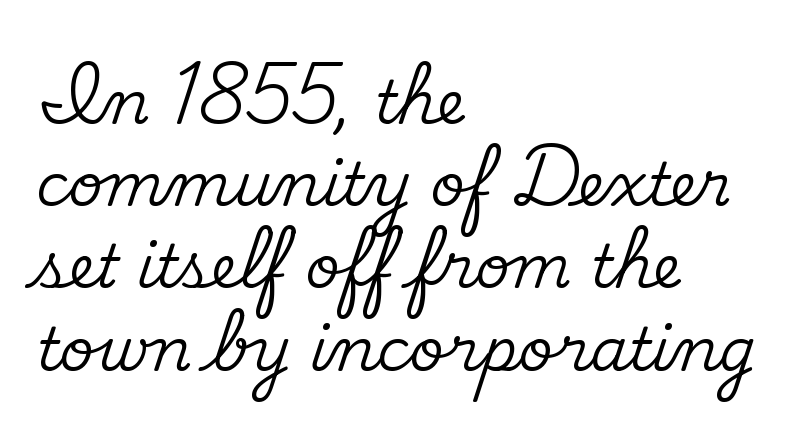
Every row of glyphs begins at an identical x-position on the left. You could call the tracking neutral — neither tight nor loose. The words here are not underlined. Think of a printed novel: that variable character pitch is what you see here.
